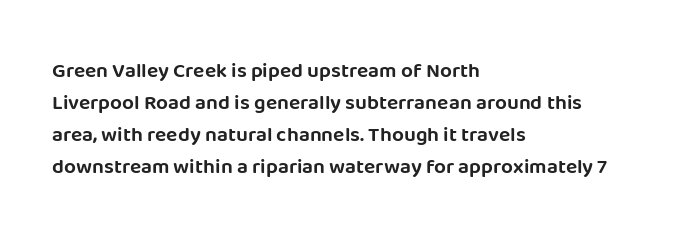
{"italic": "no", "underline": "no", "align": "left", "line_spacing": "normal", "line_spacing_ratio": 1.52, "letter_spacing": "normal", "letter_spacing_em": 0.0, "glyph_px": 21}
